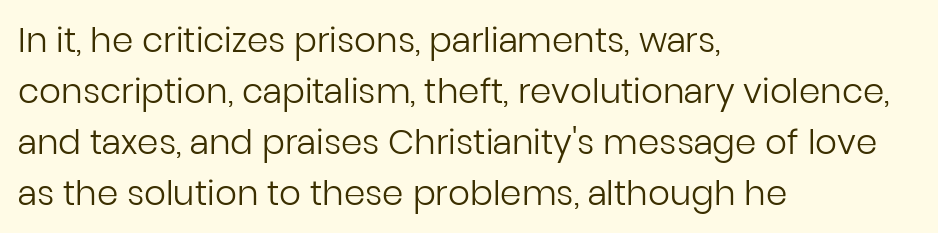
The image shows 34 px regular-weight sans-serif type, upright; set left-aligned, normal line spacing (1.5x), normal letter spacing, not underlined; low stroke contrast and a medium x-height.
